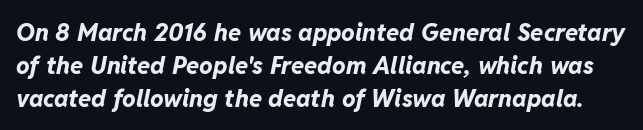
{"italic": "yes", "lean": "right", "slant_degrees": 11, "bold": "yes", "underline": "no", "line_spacing": "normal", "line_spacing_ratio": 1.37, "letter_spacing": "normal", "letter_spacing_em": 0.0, "glyph_px": 24}
